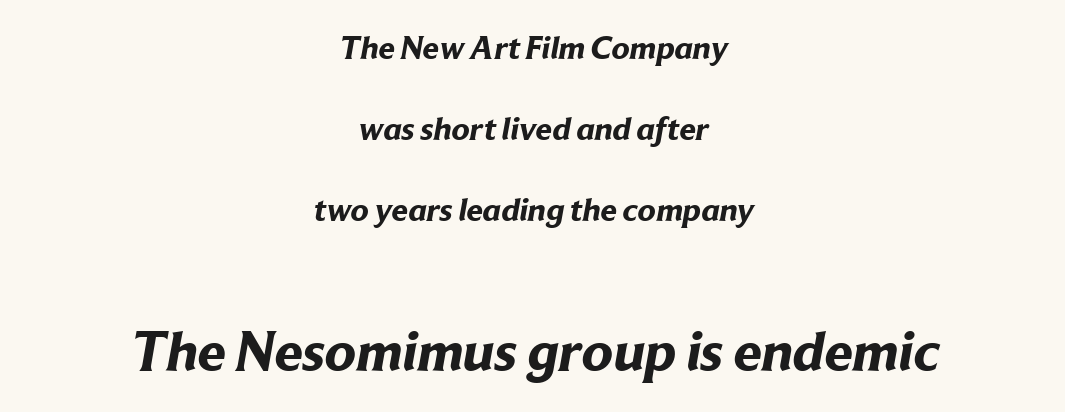
Q: Is the text bold? A: Yes.
Q: Is the typeface a serif or a sans-serif typeface? A: Sans-serif.
Q: Is the text underlined? A: No.
Q: How is the paragraph aligned? A: Centered.
Q: Is the spacing between letters normal or unusually wide? A: Normal.
Q: Is the spacing between lines tight, normal or loose? A: Loose.
Q: Which block of text is set in a larger size, the first (top) or the second (bottom)? A: The second (bottom) one.
Q: Width (condensed, normal, or wide)? A: Normal.
Q: Stroke contrast? A: Low.
Q: x-height? A: Medium.
Q: Monospaced? A: No.
